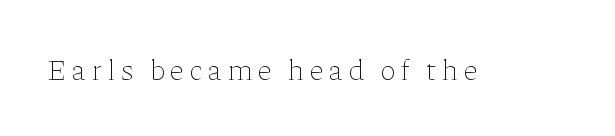
{"italic": "no", "bold": "no", "weight": "thin", "width": "normal", "stroke_contrast": "low", "x_height": "medium", "monospaced": "no", "underline": "no", "letter_spacing": "wide", "letter_spacing_em": 0.2, "glyph_px": 29}
